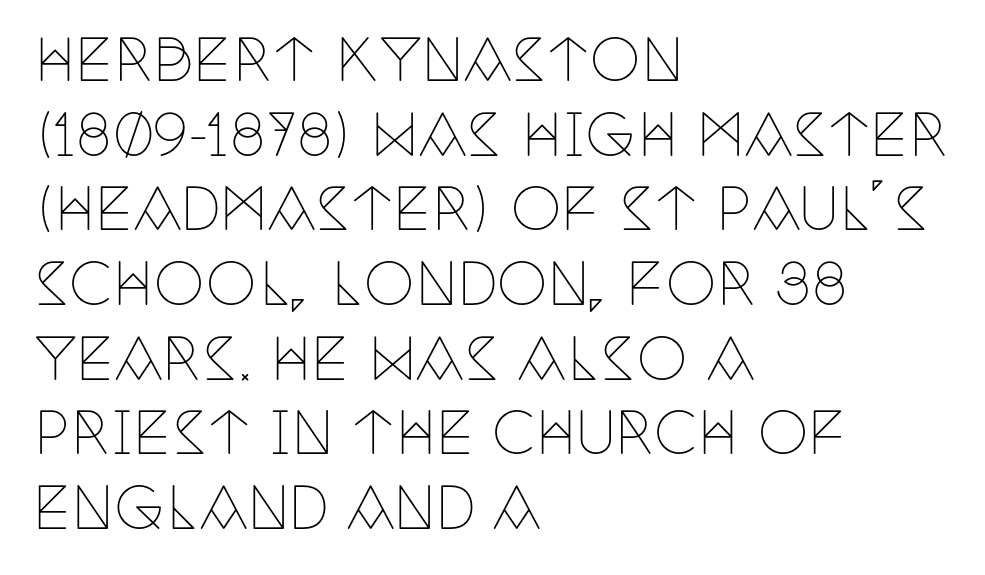
Horizontal bands of white between lines are of average thickness. The designer went with a serif here, giving each stem small feet. In CSS terms this would be text-align: left. The space beneath each line is pristine and unruled.
